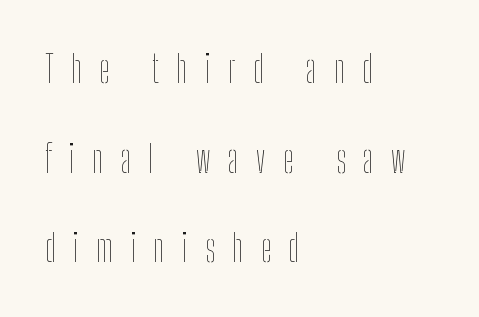
{"italic": "no", "bold": "no", "weight": "thin", "width": "condensed", "stroke_contrast": "low", "x_height": "medium", "monospaced": "no", "underline": "no", "align": "left", "line_spacing": "loose", "line_spacing_ratio": 2.36, "letter_spacing": "wide", "letter_spacing_em": 0.46, "glyph_px": 38}
